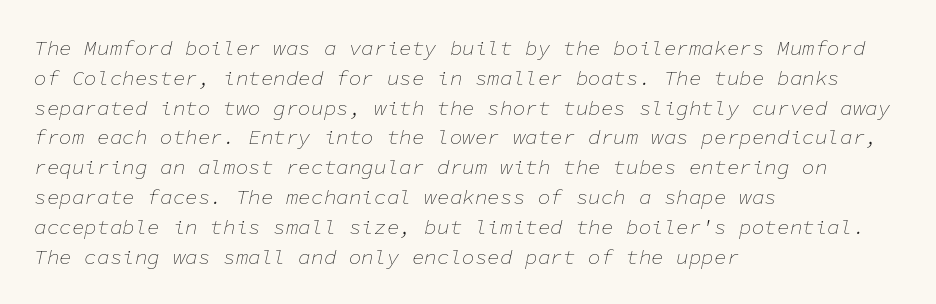
No word sits above an underline. One glance says typical: line gaps are just what's usual. The font is comparable to plain body text, perhaps lighter. Does the copy run flush right? No — it runs flush left. What stands out about the letter spacing? Nothing — it is the standard amount.
